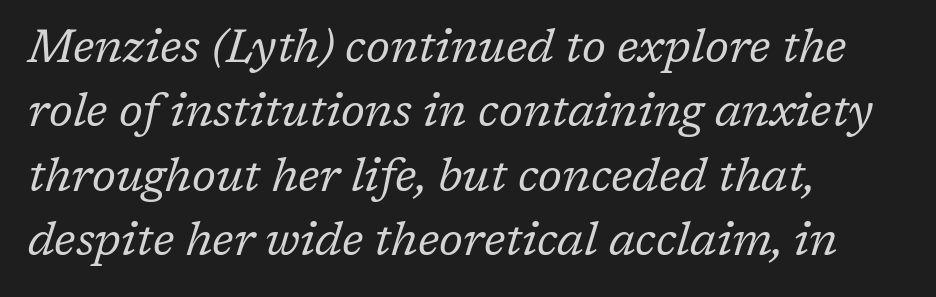
{"serif": "yes", "italic": "yes", "lean": "right", "slant_degrees": 17, "bold": "no", "weight": "regular", "width": "normal", "stroke_contrast": "low", "x_height": "medium", "monospaced": "no", "underline": "no", "align": "left", "line_spacing": "normal", "line_spacing_ratio": 1.4, "letter_spacing": "normal", "letter_spacing_em": 0.0, "glyph_px": 46}
